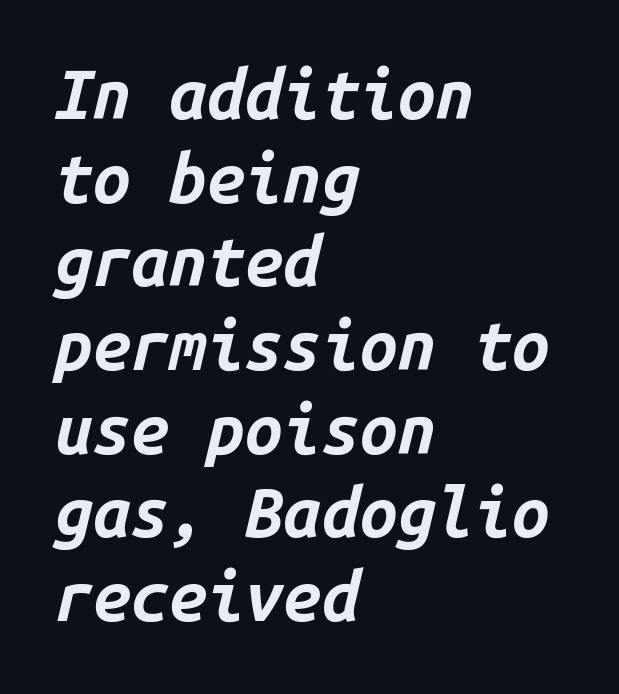
{"italic": "yes", "lean": "right", "slant_degrees": 14, "bold": "yes", "weight": "bold", "width": "normal", "stroke_contrast": "low", "x_height": "medium", "monospaced": "yes", "underline": "no", "align": "left", "line_spacing_ratio": 1.23, "letter_spacing": "normal", "letter_spacing_em": 0.0, "glyph_px": 68}
